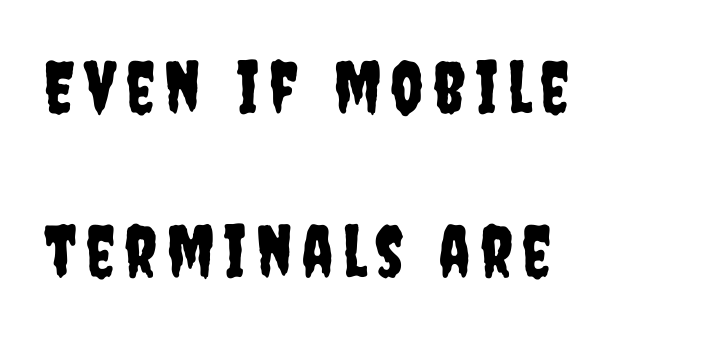
The image shows 72 px condensed sans-serif type, upright; set left-aligned, loose line spacing (2.28x), not underlined; low stroke contrast and a large x-height.
